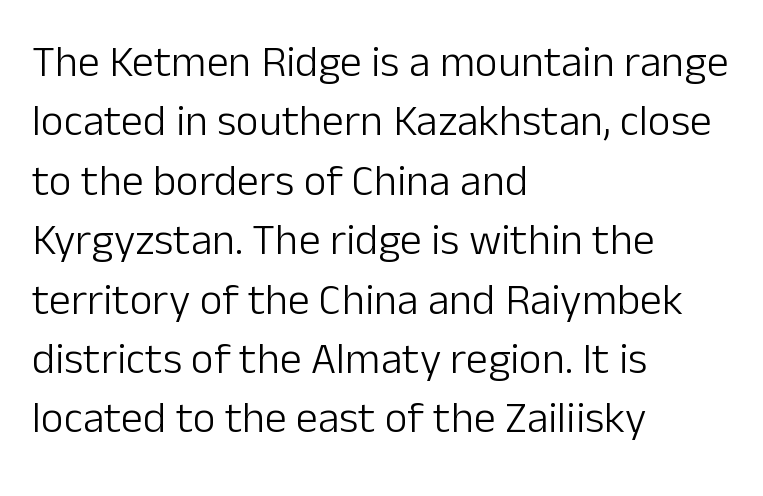
Q: Is the text bold? A: No.
Q: Is the text italic (slanted)? A: No, it is upright.
Q: Is the typeface a serif or a sans-serif typeface? A: Sans-serif.
Q: Is the text underlined? A: No.
Q: How is the paragraph aligned? A: Left-aligned.
Q: Is the spacing between letters normal or unusually wide? A: Normal.
Q: Is the spacing between lines tight, normal or loose? A: Normal.
Q: Width (condensed, normal, or wide)? A: Normal.
Q: Stroke contrast? A: Low.
Q: x-height? A: Medium.
Q: Monospaced? A: No.
